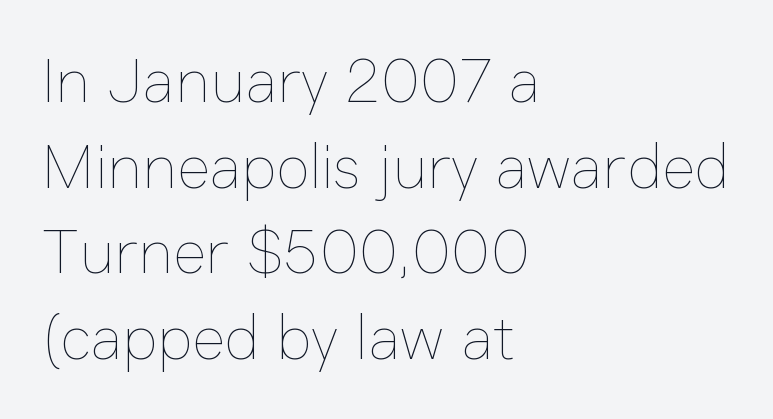
{"italic": "no", "bold": "no", "weight": "thin", "width": "normal", "stroke_contrast": "low", "x_height": "medium", "monospaced": "no", "underline": "no", "align": "left", "line_spacing": "normal", "line_spacing_ratio": 1.36, "letter_spacing": "normal", "letter_spacing_em": 0.0, "glyph_px": 63}
